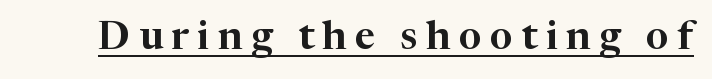
{"serif": "yes", "italic": "no", "width": "normal", "stroke_contrast": "high", "x_height": "medium", "monospaced": "no", "underline": "yes", "letter_spacing": "wide", "letter_spacing_em": 0.21, "glyph_px": 40}
